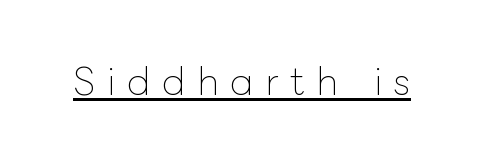
The image shows 36 px thin type, upright; set unusually wide letter spacing (+0.33 em), underlined; low stroke contrast and a medium x-height.
